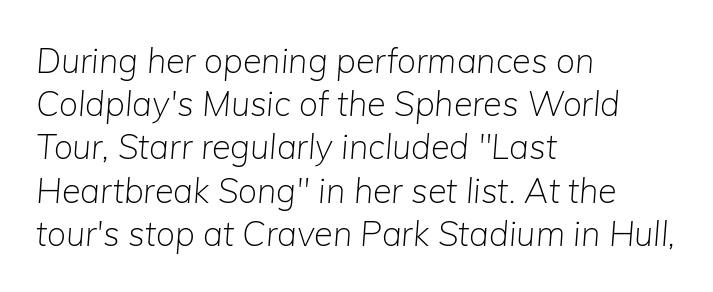
Q: Is the text bold? A: No.
Q: Is the text italic (slanted)? A: Yes, it leans right by about 5 degrees.
Q: Is the text underlined? A: No.
Q: How is the paragraph aligned? A: Left-aligned.
Q: Is the spacing between letters normal or unusually wide? A: Normal.
Q: Is the spacing between lines tight, normal or loose? A: Normal.
Q: Width (condensed, normal, or wide)? A: Normal.
Q: Stroke contrast? A: Low.
Q: x-height? A: Medium.
Q: Monospaced? A: No.
